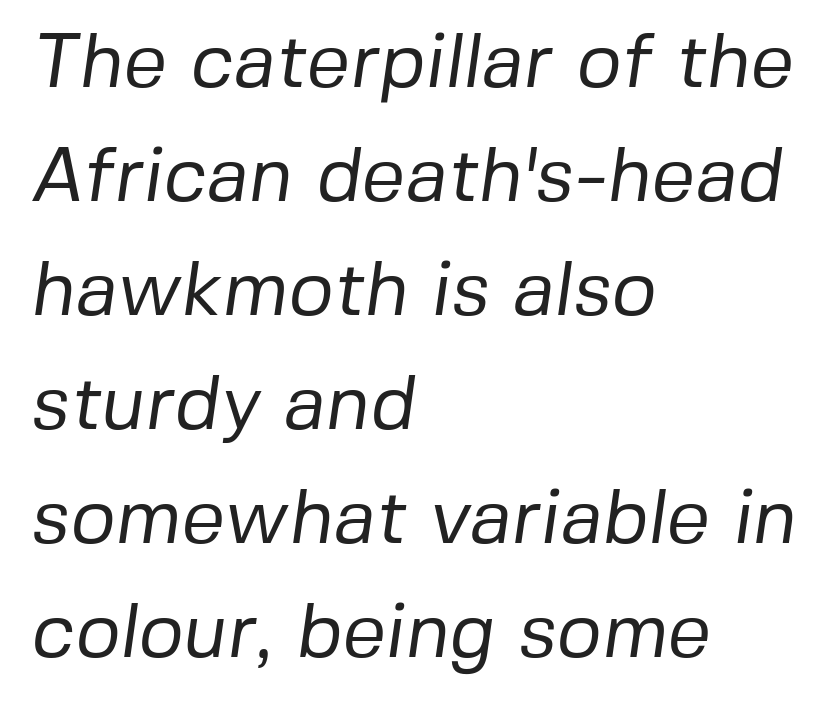
The letters sit at their default tracking, neither squeezed nor spread. No chunkiness to these letters — they're not bold. Check the space under the baseline: it is left empty. To sum up the face: it is a sans, with no serifs. Reading down the column, the eye jumps a familiar distance to each next line. The paragraph has a hard left edge and a soft right edge.
